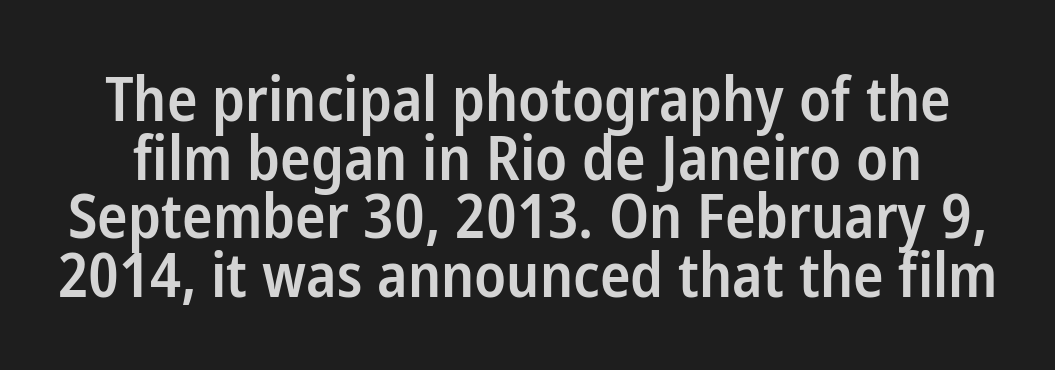
How heavy is the stroke? Medium-heavy — a semibold, shy of bold. The specimen omits any rule beneath the text block's lines. Here the glyphs are tracked normally, forming tight word shapes. Cramped leading.
